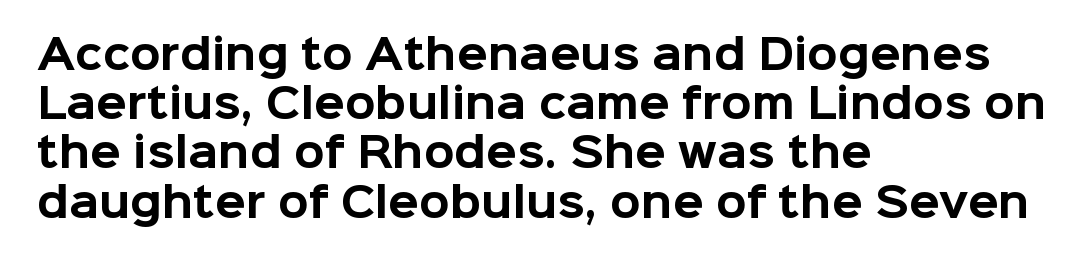
{"serif": "no", "italic": "no", "bold": "yes", "weight": "bold", "width": "normal", "stroke_contrast": "low", "x_height": "medium", "monospaced": "no", "underline": "no", "align": "left", "line_spacing_ratio": 1.23, "letter_spacing": "normal", "letter_spacing_em": 0.0, "glyph_px": 40}
